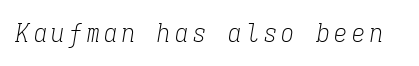
Q: Is the text bold? A: No.
Q: Is the text italic (slanted)? A: Yes, it leans right by about 9 degrees.
Q: Is the text underlined? A: No.
